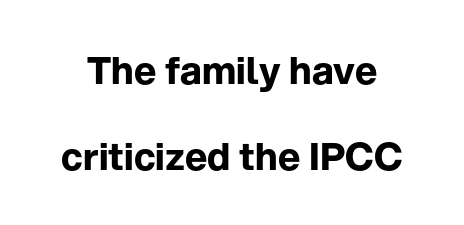
The image shows 38 px bold sans-serif type, upright; set loose line spacing (2.26x), normal letter spacing, not underlined; low stroke contrast and a medium x-height.
